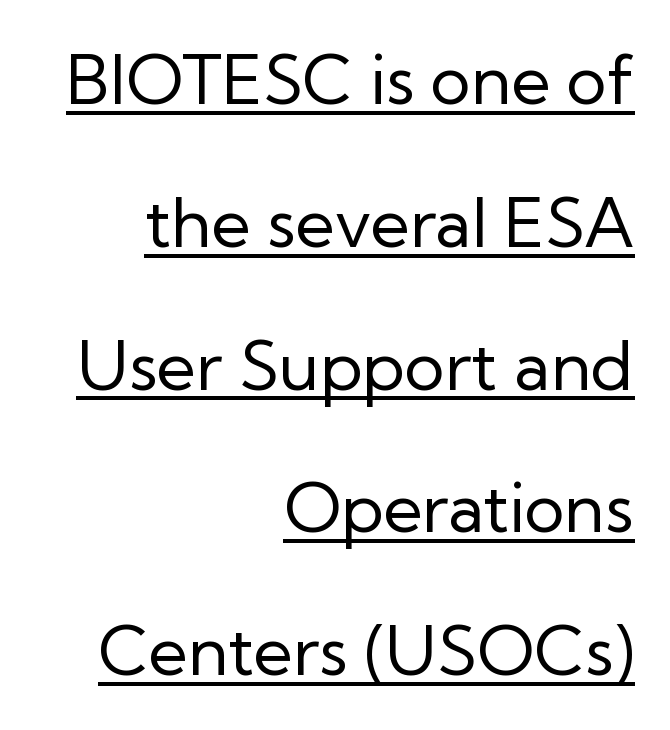
{"serif": "no", "italic": "no", "bold": "no", "weight": "regular", "width": "normal", "stroke_contrast": "low", "x_height": "medium", "monospaced": "no", "underline": "yes", "align": "right", "line_spacing": "loose", "line_spacing_ratio": 2.1, "letter_spacing": "normal", "letter_spacing_em": 0.0, "glyph_px": 68}
